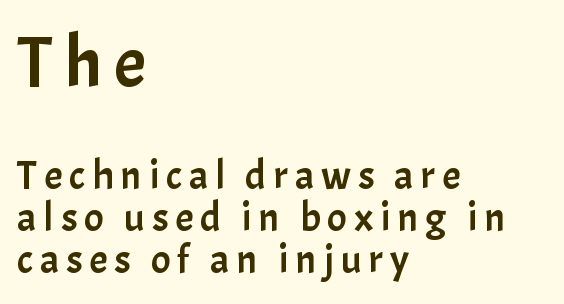
{"serif": "no", "italic": "no", "width": "normal", "stroke_contrast": "low", "x_height": "medium", "monospaced": "no", "underline": "no", "align": "left", "line_spacing": "tight", "line_spacing_ratio": 1.03, "larger_block": "first", "size_ratio": 1.76, "glyph_px": 72}
